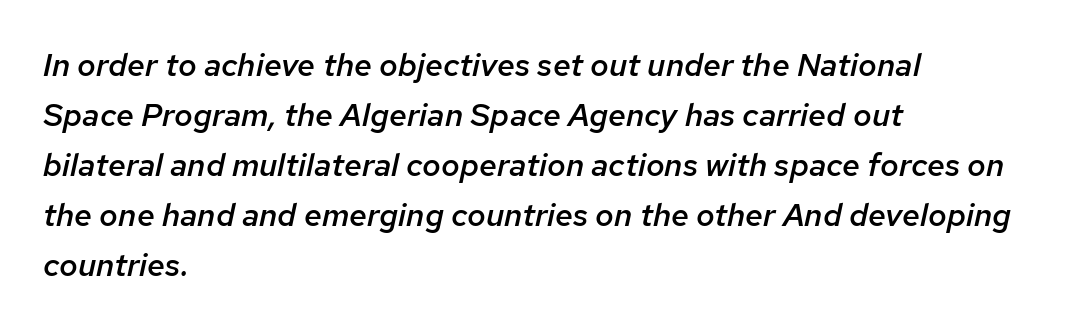
Q: Is the text bold? A: Semi-bold.
Q: Is the text italic (slanted)? A: Yes, it leans right by about 12 degrees.
Q: Is the text underlined? A: No.
Q: How is the paragraph aligned? A: Left-aligned.
Q: Is the spacing between letters normal or unusually wide? A: Normal.
Q: Is the spacing between lines tight, normal or loose? A: Normal.
Q: Width (condensed, normal, or wide)? A: Normal.
Q: Stroke contrast? A: Low.
Q: x-height? A: Medium.
Q: Monospaced? A: No.
